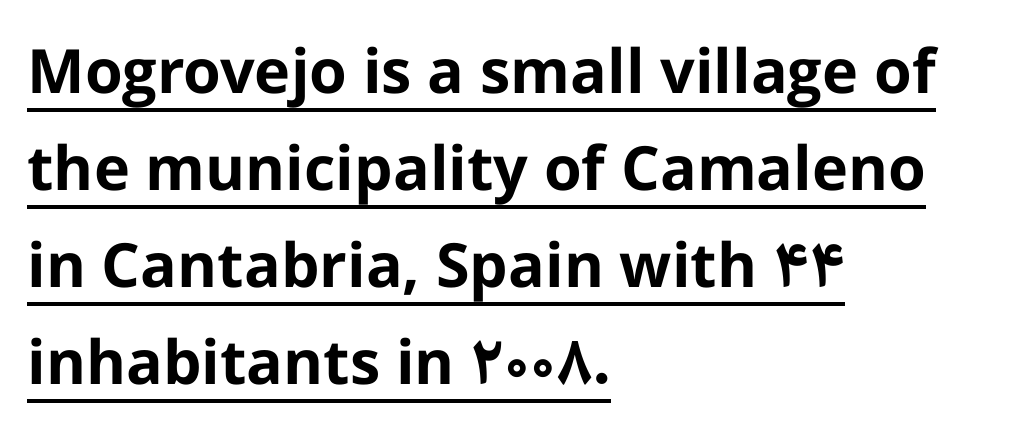
{"serif": "no", "italic": "no", "bold": "yes", "weight": "bold", "width": "normal", "stroke_contrast": "low", "x_height": "medium", "monospaced": "no", "underline": "yes", "align": "left", "line_spacing": "normal", "line_spacing_ratio": 1.59, "letter_spacing": "normal", "letter_spacing_em": 0.0, "glyph_px": 61}
